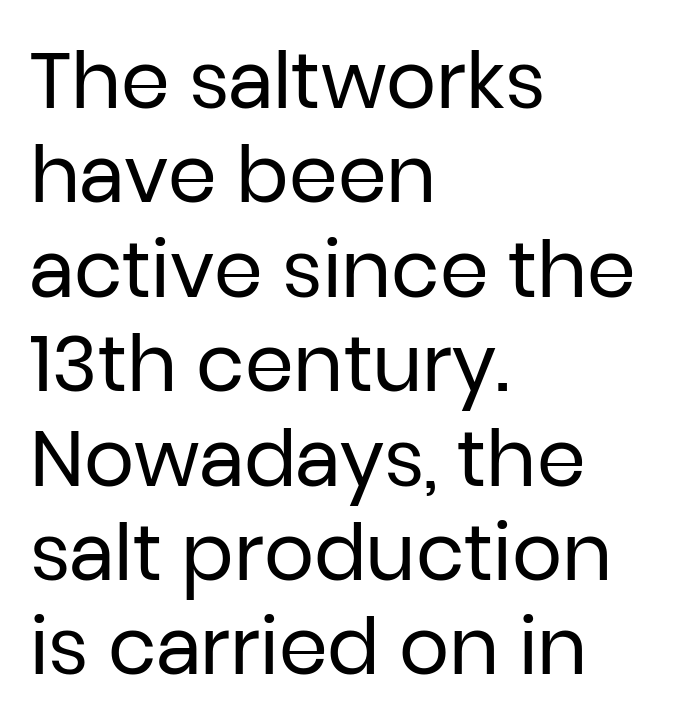
The passage shown has conventional tracking throughout. The strokes carry an ordinary text weight at most. The font's upright variant was chosen for this text. These lines are composed in type without serifs.
